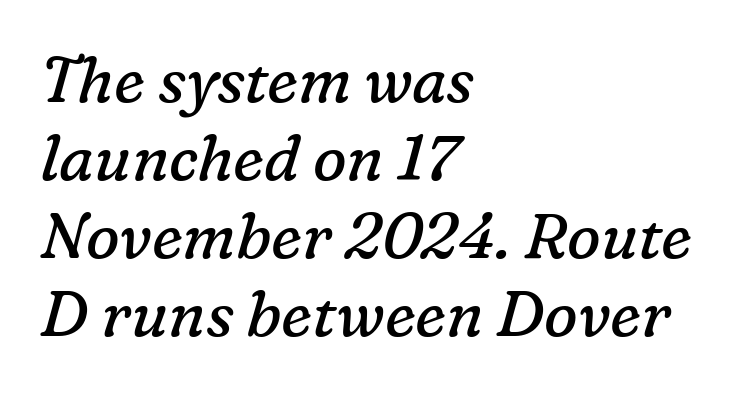
The tracking reads as untouched default to a designer's eye. The foot of each line stays bare and open. Proportional: the letters do not fall into vertical columns. Alignment: flush left. Style check: oblique.
